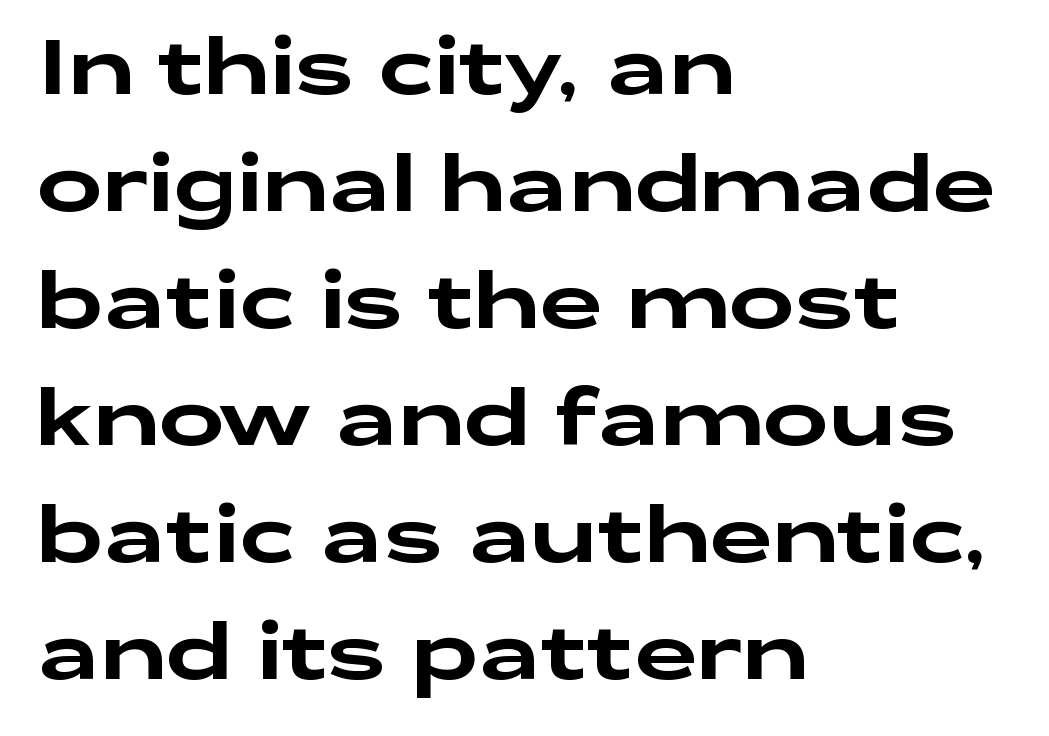
Q: Is the text italic (slanted)? A: No, it is upright.
Q: Is the typeface a serif or a sans-serif typeface? A: Sans-serif.
Q: Is the text underlined? A: No.
Q: How is the paragraph aligned? A: Left-aligned.
Q: Is the spacing between letters normal or unusually wide? A: Normal.
Q: Is the spacing between lines tight, normal or loose? A: Normal.
Q: Width (condensed, normal, or wide)? A: Wide.
Q: Stroke contrast? A: Low.
Q: x-height? A: Medium.
Q: Monospaced? A: No.
